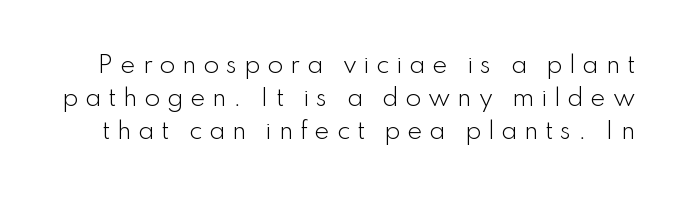
{"italic": "no", "bold": "no", "underline": "no", "line_spacing": "normal", "line_spacing_ratio": 1.43, "letter_spacing": "wide", "letter_spacing_em": 0.29, "glyph_px": 23}
